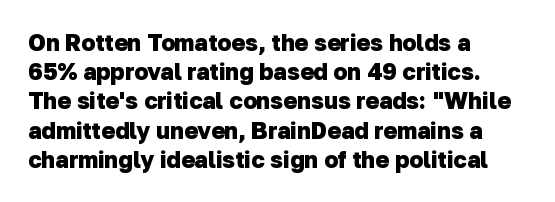
The image shows 23 px bold type; set left-aligned, normal line spacing (1.27x), normal letter spacing, not underlined.
